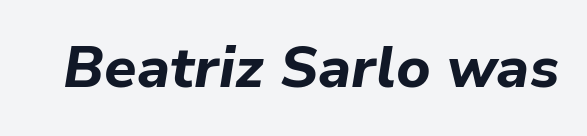
Anything drawn beneath the words? Only blank space. The glyphs have the mass of a bold cut. It's the slanting kind of type. The rendering uses natural spacing where letterforms have individual widths. Caption: standard tracking, unaltered.
